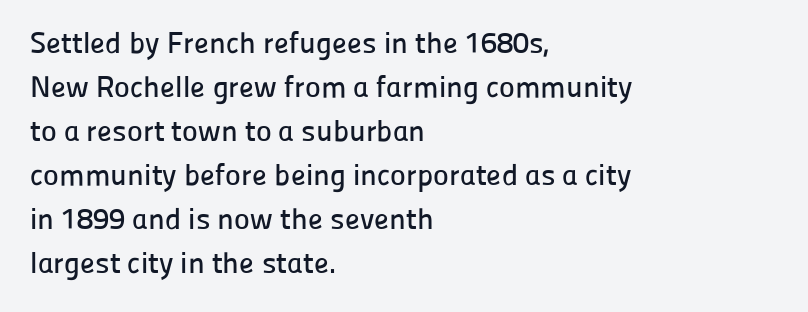
The image shows 30 px sans-serif type, upright; set left-aligned, normal line spacing (1.47x), normal letter spacing, not underlined; low stroke contrast and a medium x-height.
